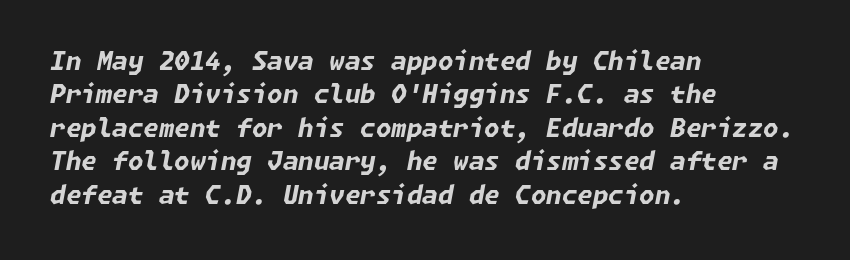
Q: Is the text bold? A: Yes.
Q: Is the text italic (slanted)? A: Yes, it leans right by about 11 degrees.
Q: Is the text underlined? A: No.
Q: How is the paragraph aligned? A: Left-aligned.
Q: Is the spacing between letters normal or unusually wide? A: Normal.
Q: Is the spacing between lines tight, normal or loose? A: Normal.
